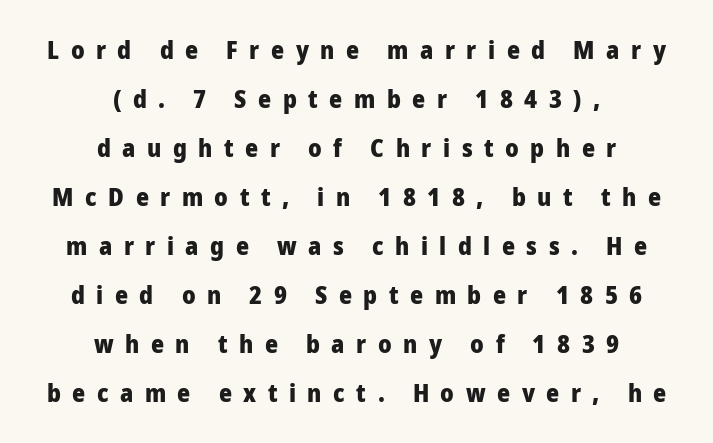
{"italic": "no", "bold": "yes", "underline": "no", "align": "center", "line_spacing": "loose", "line_spacing_ratio": 1.96, "letter_spacing": "wide", "letter_spacing_em": 0.46, "glyph_px": 25}
